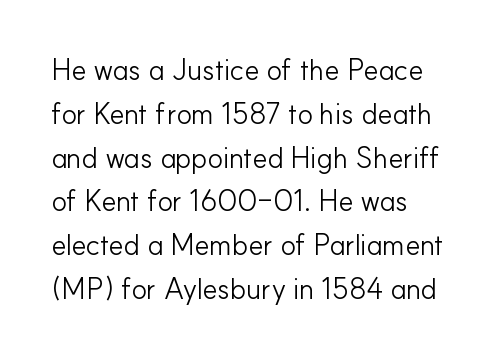
Compared with a centered layout, this one pins lines to the left instead. Spacing verdict: proportional, widths tailored to each character. A normal amount of white space separates one row of letters from the next. The font family rendered here belongs to the sans-serif group.
